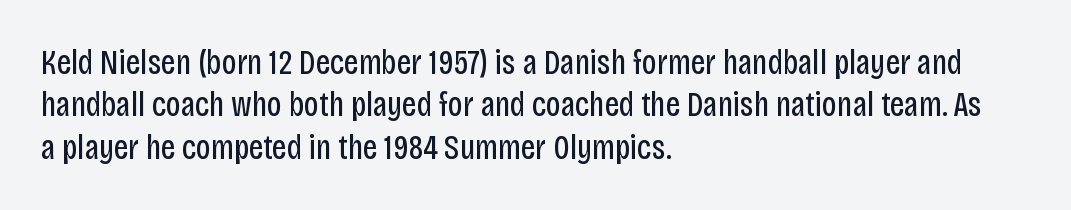
Q: Is the text bold? A: No.
Q: Is the text italic (slanted)? A: No, it is upright.
Q: Is the typeface a serif or a sans-serif typeface? A: Sans-serif.
Q: Is the text underlined? A: No.
Q: How is the paragraph aligned? A: Left-aligned.
Q: Is the spacing between letters normal or unusually wide? A: Normal.
Q: Width (condensed, normal, or wide)? A: Condensed.
Q: Stroke contrast? A: Low.
Q: x-height? A: Large.
Q: Monospaced? A: No.
